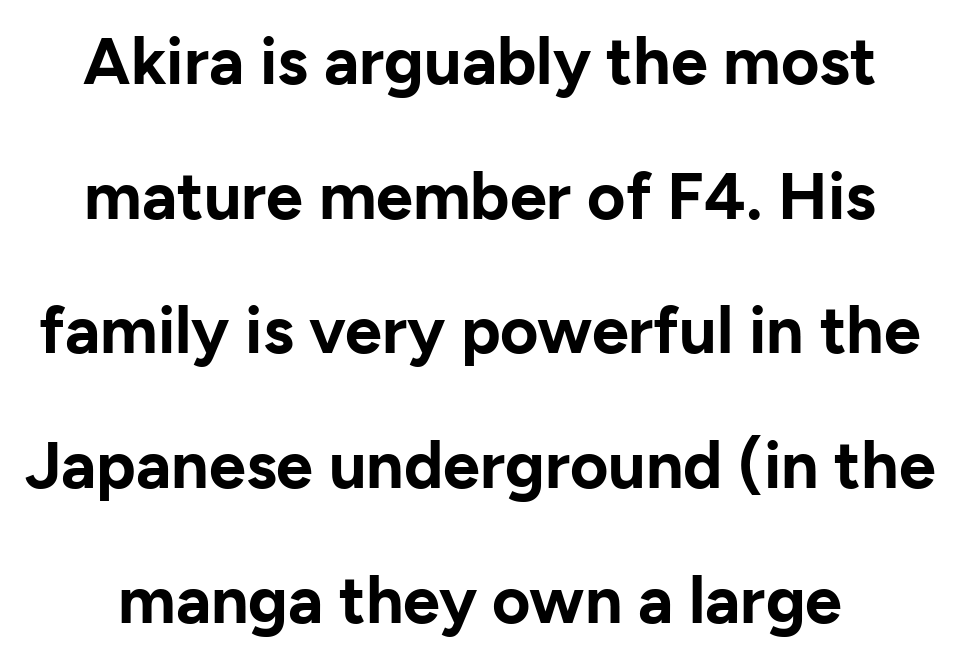
The image shows 66 px bold sans-serif type, upright; set loose line spacing (2.04x), normal letter spacing, not underlined; low stroke contrast and a medium x-height.
